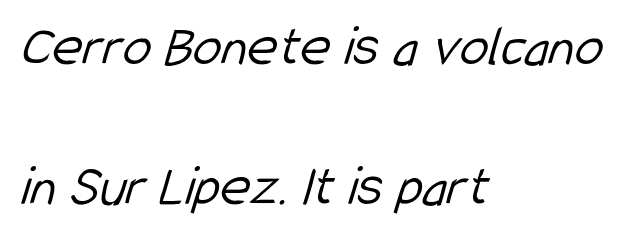
{"serif": "no", "bold": "no", "weight": "light", "width": "condensed", "stroke_contrast": "low", "x_height": "medium", "monospaced": "no", "underline": "no", "align": "left", "line_spacing": "loose", "line_spacing_ratio": 2.41, "letter_spacing": "normal", "letter_spacing_em": 0.0, "glyph_px": 58}
